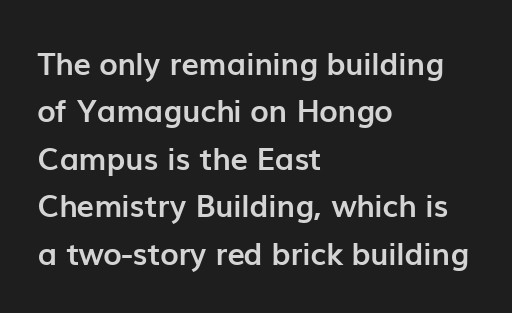
{"serif": "no", "italic": "no", "bold": "yes", "weight": "semibold", "width": "normal", "stroke_contrast": "low", "x_height": "medium", "monospaced": "no", "underline": "no", "align": "left", "line_spacing": "normal", "line_spacing_ratio": 1.53, "letter_spacing": "normal", "letter_spacing_em": 0.0, "glyph_px": 31}
